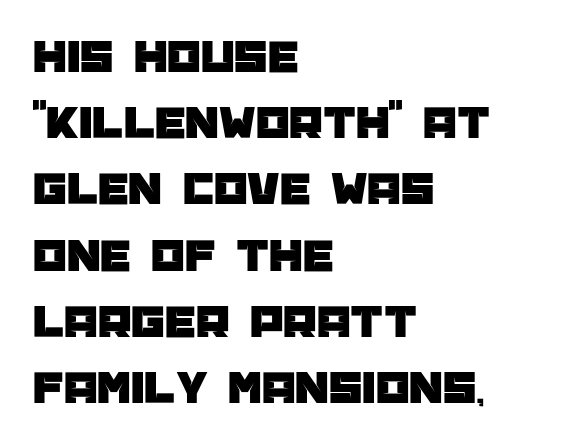
{"serif": "no", "italic": "no", "width": "normal", "stroke_contrast": "low", "x_height": "large", "monospaced": "no", "underline": "no", "align": "left", "line_spacing": "normal", "line_spacing_ratio": 1.38, "letter_spacing": "normal", "letter_spacing_em": 0.0, "glyph_px": 48}
